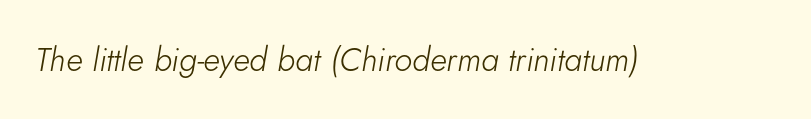
The image shows 33 px light type, italic (leaning right); set normal letter spacing, not underlined; low stroke contrast and a small x-height.
